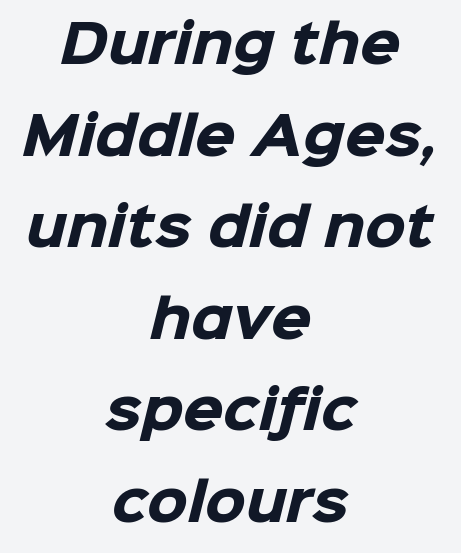
{"serif": "no", "bold": "yes", "weight": "heavy", "width": "normal", "stroke_contrast": "low", "x_height": "medium", "monospaced": "no", "underline": "no", "align": "center", "line_spacing_ratio": 1.76, "letter_spacing": "normal", "letter_spacing_em": 0.0, "glyph_px": 52}
